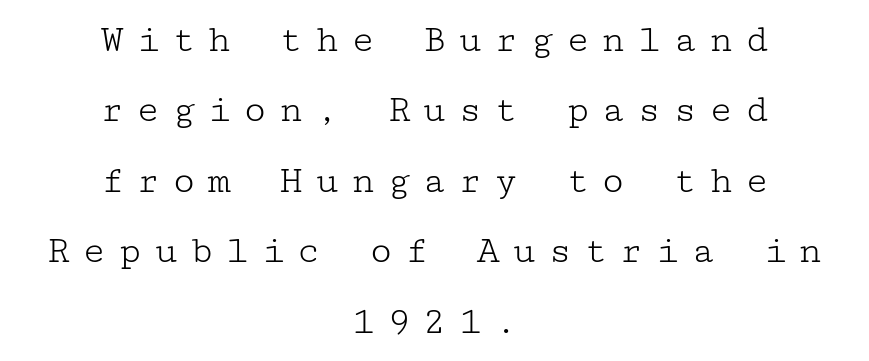
Q: Is the text bold? A: No.
Q: Is the text italic (slanted)? A: No, it is upright.
Q: Is the typeface a serif or a sans-serif typeface? A: Serif.
Q: Is the text underlined? A: No.
Q: How is the paragraph aligned? A: Centered.
Q: Is the spacing between letters normal or unusually wide? A: Unusually wide.
Q: Width (condensed, normal, or wide)? A: Wide.
Q: Stroke contrast? A: Low.
Q: x-height? A: Medium.
